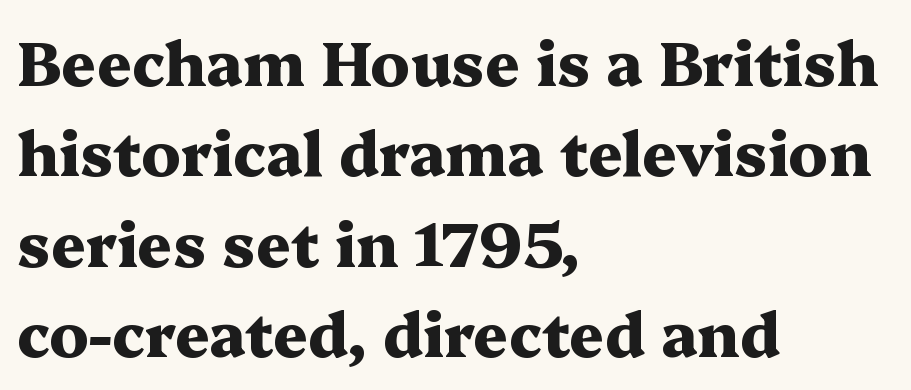
The image shows 61 px heavy, wide serif type, upright; set left-aligned, normal line spacing (1.48x), normal letter spacing, not underlined; medium stroke contrast and a medium x-height.
